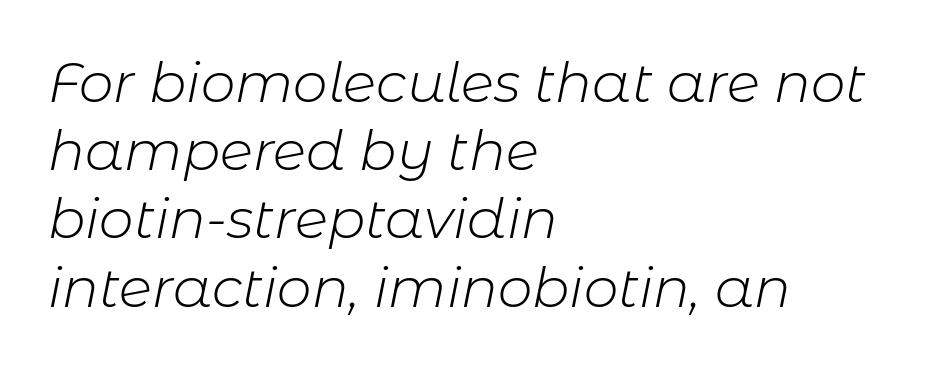
Q: Is the text bold? A: No.
Q: Is the text italic (slanted)? A: Yes, it leans right by about 11 degrees.
Q: Is the text underlined? A: No.
Q: How is the paragraph aligned? A: Left-aligned.
Q: Is the spacing between letters normal or unusually wide? A: Normal.
Q: Width (condensed, normal, or wide)? A: Normal.
Q: Stroke contrast? A: Low.
Q: x-height? A: Medium.
Q: Monospaced? A: No.
